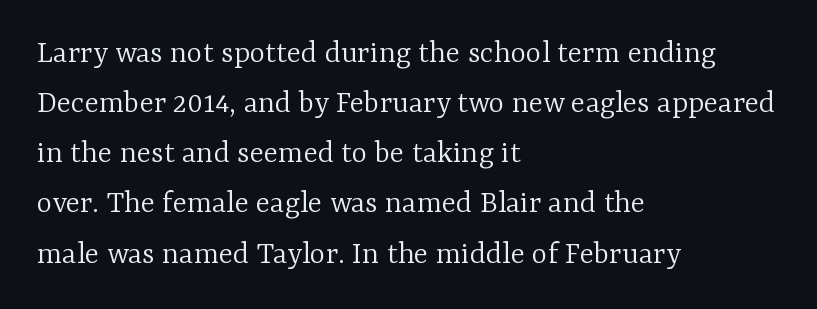
The image shows 33 px light serif type, upright; set left-aligned, normal line spacing (1.52x), normal letter spacing, not underlined; low stroke contrast and a medium x-height.
